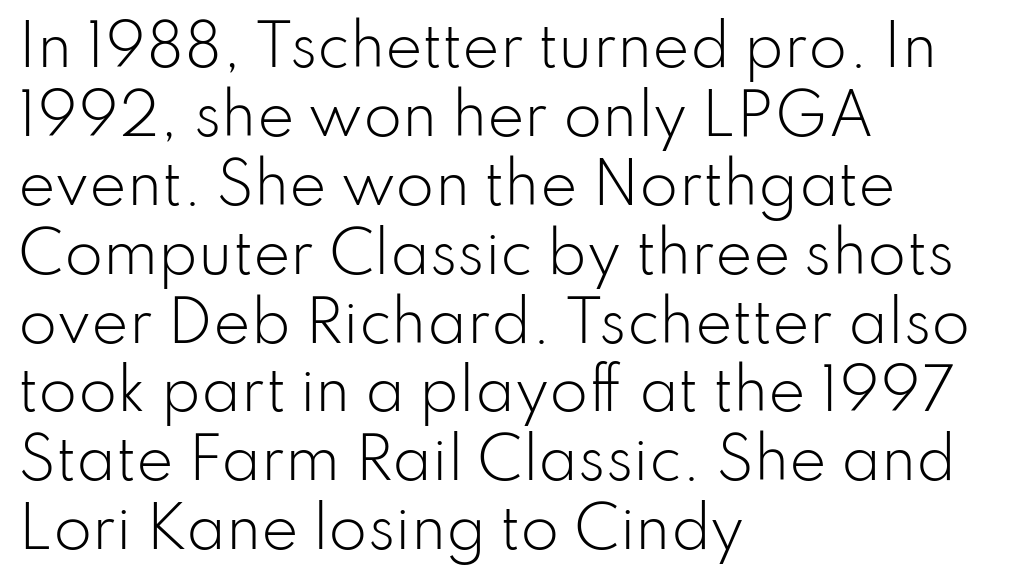
Q: Is the text bold? A: No.
Q: Is the text italic (slanted)? A: No, it is upright.
Q: Is the typeface a serif or a sans-serif typeface? A: Sans-serif.
Q: Is the text underlined? A: No.
Q: How is the paragraph aligned? A: Left-aligned.
Q: Is the spacing between letters normal or unusually wide? A: Normal.
Q: Width (condensed, normal, or wide)? A: Normal.
Q: Stroke contrast? A: Low.
Q: x-height? A: Small.
Q: Monospaced? A: No.
